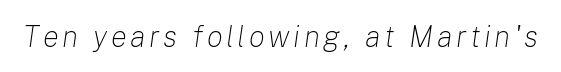
Every character sits at an angle, as italics do. A bare baseline throughout the passage. The typesetting does not lean heavy: it is not bold. The face used here is proportionally spaced, like ordinary book or web type.
